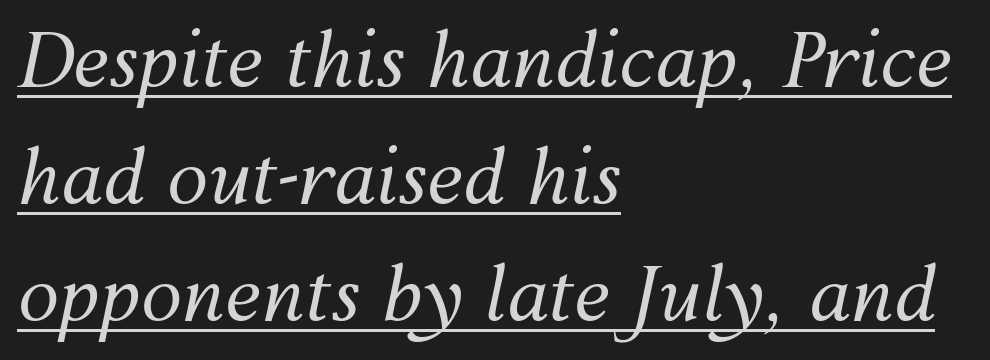
Leading: standard. Underlining? Definitely there. Is this a fixed-width face? No — the glyphs have proportional, varying widths. Observe the lean: these are italic letterforms. Nothing unusual about the tracking: characters are spaced as the font intends.
